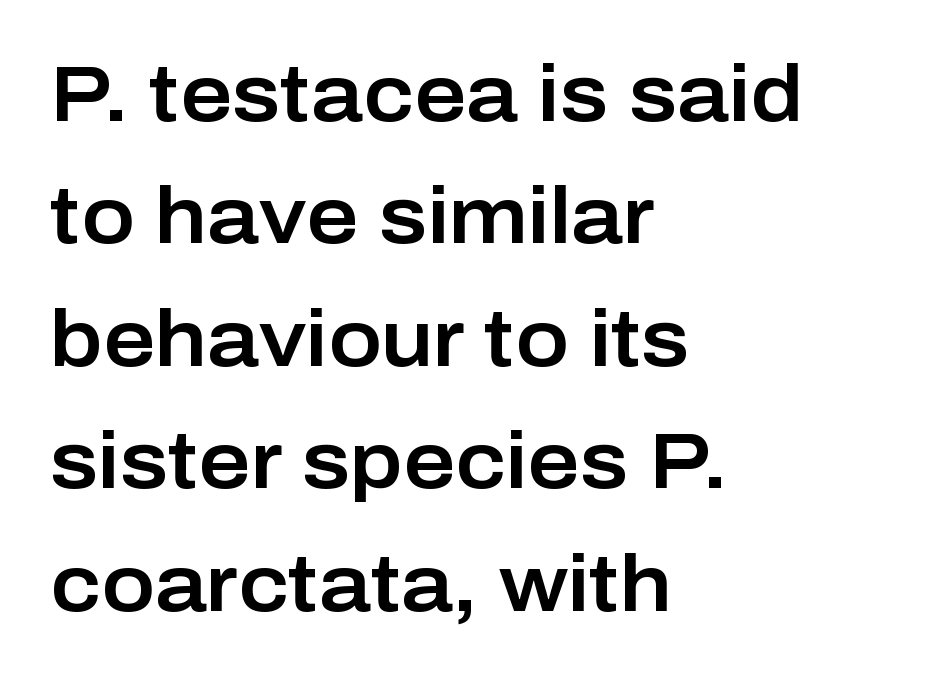
{"serif": "no", "italic": "no", "width": "normal", "stroke_contrast": "low", "x_height": "medium", "monospaced": "no", "underline": "no", "align": "left", "line_spacing": "normal", "line_spacing_ratio": 1.53, "letter_spacing": "normal", "letter_spacing_em": 0.0, "glyph_px": 80}
